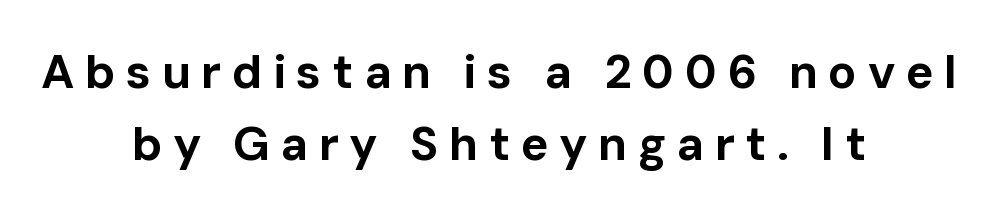
Q: Is the text bold? A: Yes.
Q: Is the text italic (slanted)? A: No, it is upright.
Q: Is the typeface a serif or a sans-serif typeface? A: Sans-serif.
Q: Is the text underlined? A: No.
Q: How is the paragraph aligned? A: Centered.
Q: Is the spacing between letters normal or unusually wide? A: Unusually wide.
Q: Is the spacing between lines tight, normal or loose? A: Normal.
Q: Width (condensed, normal, or wide)? A: Normal.
Q: Stroke contrast? A: Low.
Q: x-height? A: Medium.
Q: Monospaced? A: No.
